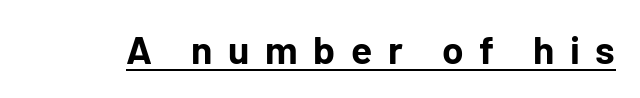
Q: Is the text bold? A: Yes.
Q: Is the text italic (slanted)? A: No, it is upright.
Q: Is the typeface a serif or a sans-serif typeface? A: Sans-serif.
Q: Is the text underlined? A: Yes.
Q: Is the spacing between letters normal or unusually wide? A: Unusually wide.
Q: Width (condensed, normal, or wide)? A: Normal.
Q: Stroke contrast? A: Low.
Q: x-height? A: Medium.
Q: Monospaced? A: No.
